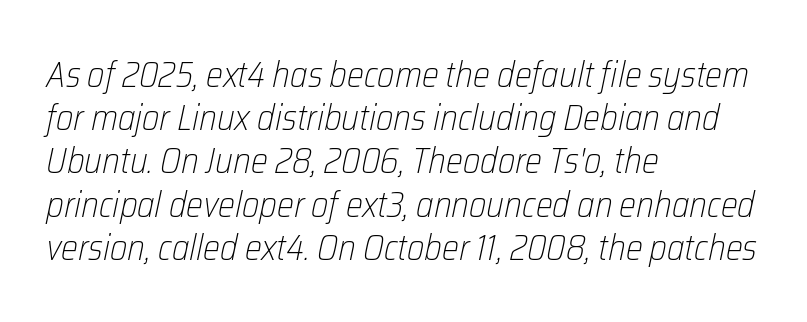
A typesetter would call this zero additional tracking. Is the type slanted? Yes — the strokes lean at a clear angle. The passage shown is typed in a proportional face where columns would drift. Stroke thickness stays within the range of a standard reading face or lighter. These lines stack with their left ends in a neat column. Underlining? Definitely not there.
